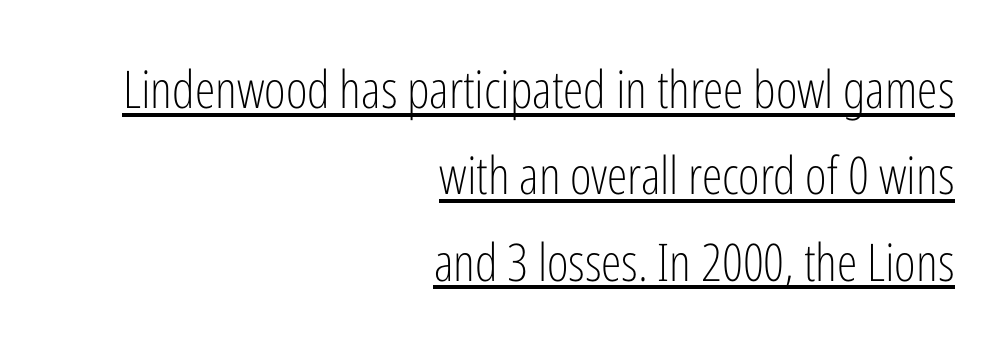
The image shows 52 px light, condensed sans-serif type, upright; set right-aligned, normal line spacing (1.66x), normal letter spacing, underlined; low stroke contrast and a medium x-height.
